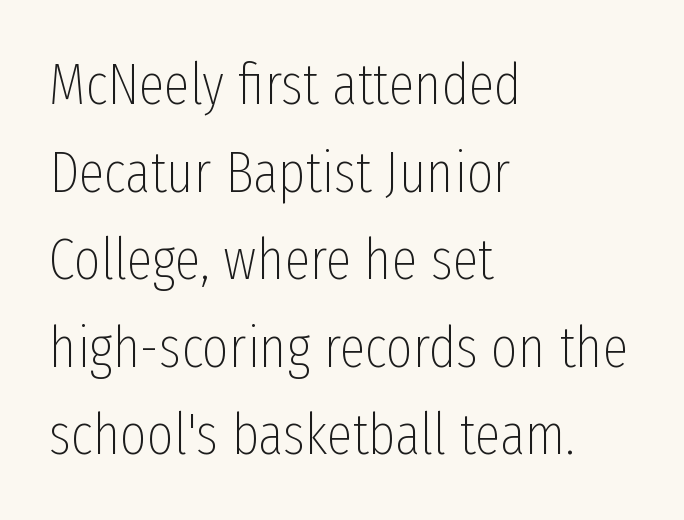
The image shows 58 px thin, condensed sans-serif type, upright; set left-aligned, normal line spacing (1.51x), normal letter spacing, not underlined; low stroke contrast and a medium x-height.
